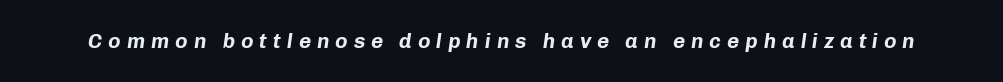
Q: Is the text bold? A: Yes.
Q: Is the text italic (slanted)? A: Yes, it leans right by about 8 degrees.
Q: Is the text underlined? A: No.
Q: Is the spacing between letters normal or unusually wide? A: Unusually wide.
